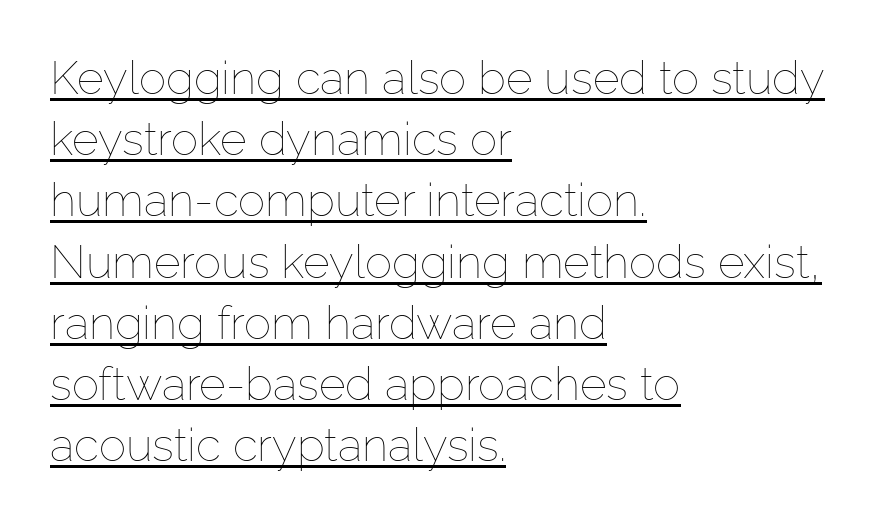
The image shows 46 px thin type, upright; set left-aligned, normal line spacing (1.33x), normal letter spacing, underlined; low stroke contrast and a medium x-height.
